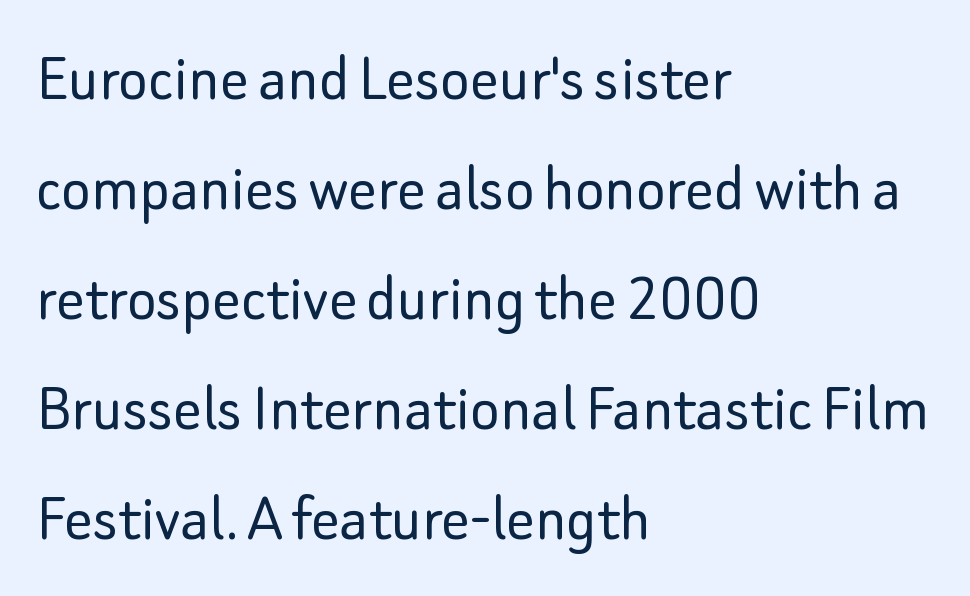
{"serif": "no", "italic": "no", "bold": "no", "weight": "light", "width": "normal", "stroke_contrast": "low", "x_height": "small", "monospaced": "no", "underline": "no", "align": "left", "line_spacing": "normal", "line_spacing_ratio": 1.57, "letter_spacing": "normal", "letter_spacing_em": 0.0, "glyph_px": 70}
